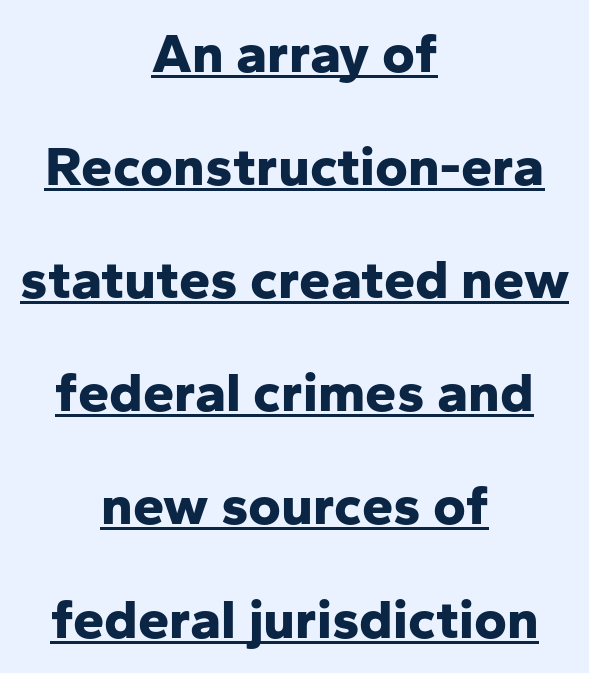
{"serif": "no", "italic": "no", "bold": "yes", "weight": "bold", "width": "normal", "stroke_contrast": "low", "x_height": "medium", "monospaced": "no", "underline": "yes", "align": "center", "line_spacing": "loose", "line_spacing_ratio": 2.02, "letter_spacing": "normal", "letter_spacing_em": 0.0, "glyph_px": 56}
